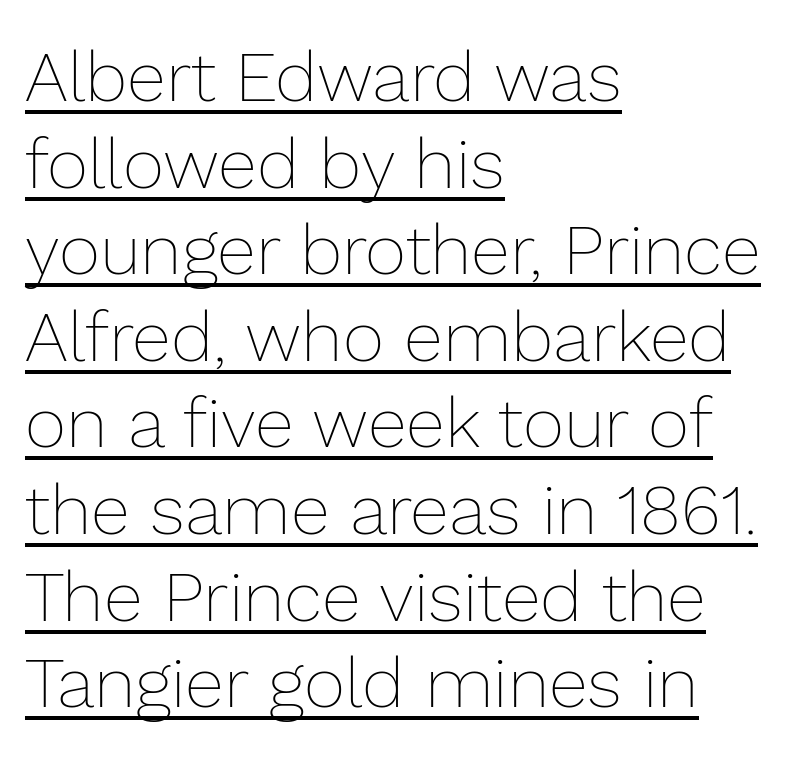
The image shows 71 px thin type, upright; set left-aligned, line spacing 1.22x, normal letter spacing, underlined; low stroke contrast and a medium x-height.
